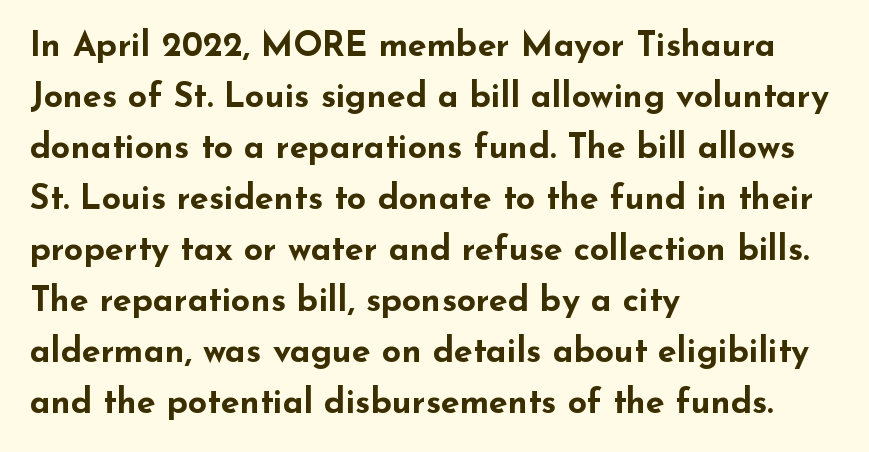
Heavy-handed strokes throughout: this text is bold. Each row of text sits above clean, open space. Caption: standard tracking, unaltered. You could not count columns in this text — the font is proportionally spaced. Every row of glyphs begins at an identical x-position on the left.
